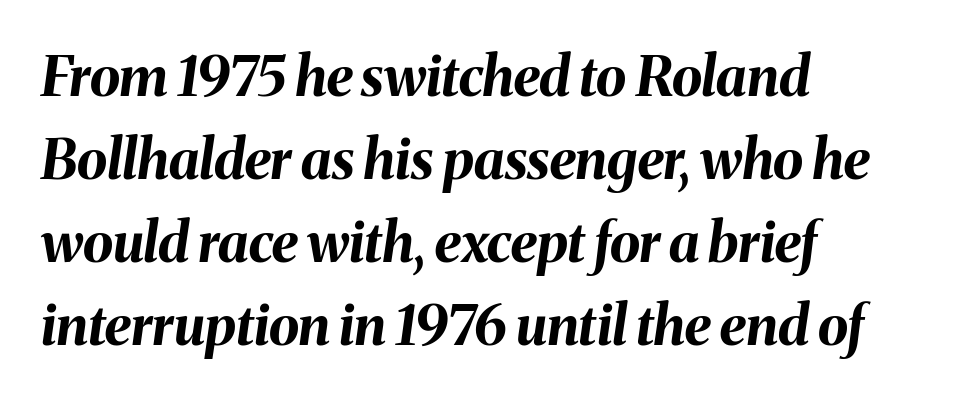
The passage shown has conventional tracking throughout. Layout note: lines flush left. The rendering uses a bold face; every stroke is thick and dark. Underlining? Definitely not there. The rows are spaced the way most documents space them.
